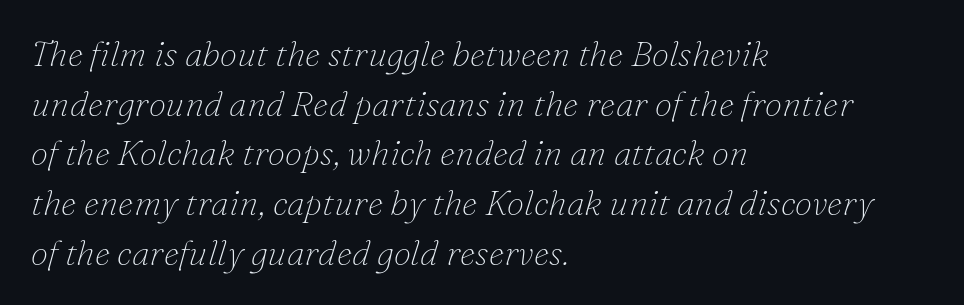
Q: Is the text bold? A: No.
Q: Is the text italic (slanted)? A: Yes, it leans right by about 16 degrees.
Q: Is the typeface a serif or a sans-serif typeface? A: Serif.
Q: Is the text underlined? A: No.
Q: How is the paragraph aligned? A: Left-aligned.
Q: Is the spacing between letters normal or unusually wide? A: Normal.
Q: Is the spacing between lines tight, normal or loose? A: Normal.
Q: Width (condensed, normal, or wide)? A: Normal.
Q: Stroke contrast? A: Low.
Q: x-height? A: Small.
Q: Monospaced? A: No.
